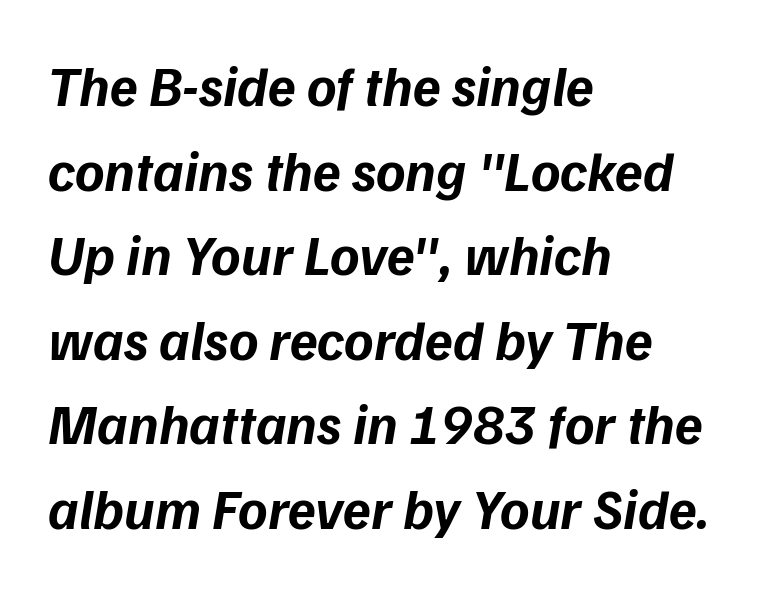
Q: Is the text bold? A: Yes.
Q: Is the text italic (slanted)? A: Yes, it leans right by about 9 degrees.
Q: Is the text underlined? A: No.
Q: How is the paragraph aligned? A: Left-aligned.
Q: Is the spacing between letters normal or unusually wide? A: Normal.
Q: Is the spacing between lines tight, normal or loose? A: Normal.
Q: Width (condensed, normal, or wide)? A: Normal.
Q: Stroke contrast? A: Low.
Q: x-height? A: Medium.
Q: Monospaced? A: No.
